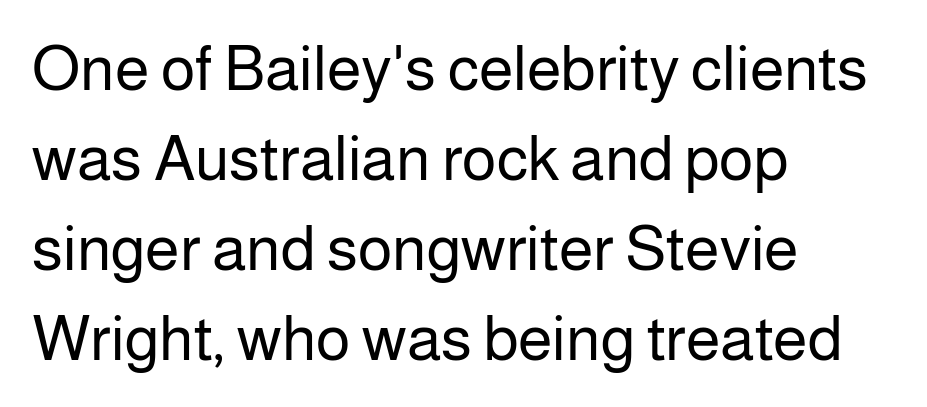
Stroke mass is kept to a normal reading level or below. Letterform terminals end flat and unadorned throughout the passage. The space between consecutive lines is moderate. Spacing verdict: proportional, widths tailored to each character.
